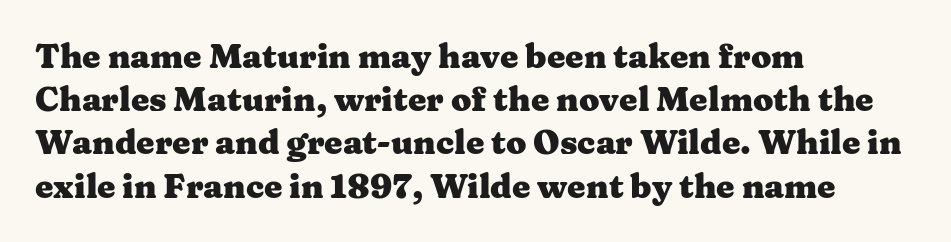
The image shows 33 px heavy, wide serif type, upright; set left-aligned, normal line spacing (1.31x), normal letter spacing, not underlined; medium stroke contrast and a medium x-height.
